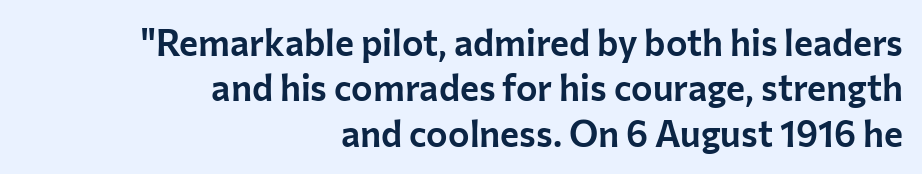
Q: Is the text italic (slanted)? A: No, it is upright.
Q: Is the typeface a serif or a sans-serif typeface? A: Sans-serif.
Q: Is the text underlined? A: No.
Q: How is the paragraph aligned? A: Right-aligned.
Q: Is the spacing between letters normal or unusually wide? A: Normal.
Q: Is the spacing between lines tight, normal or loose? A: Normal.
Q: Width (condensed, normal, or wide)? A: Normal.
Q: Stroke contrast? A: Low.
Q: x-height? A: Medium.
Q: Monospaced? A: No.
